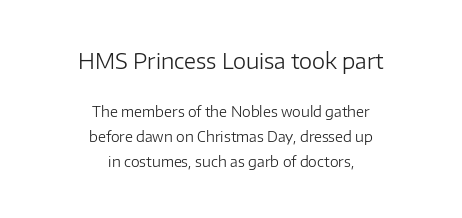
Q: Is the text bold? A: No.
Q: Is the text italic (slanted)? A: No, it is upright.
Q: Is the text underlined? A: No.
Q: How is the paragraph aligned? A: Centered.
Q: Is the spacing between letters normal or unusually wide? A: Normal.
Q: Which block of text is set in a larger size, the first (top) or the second (bottom)? A: The first (top) one.
